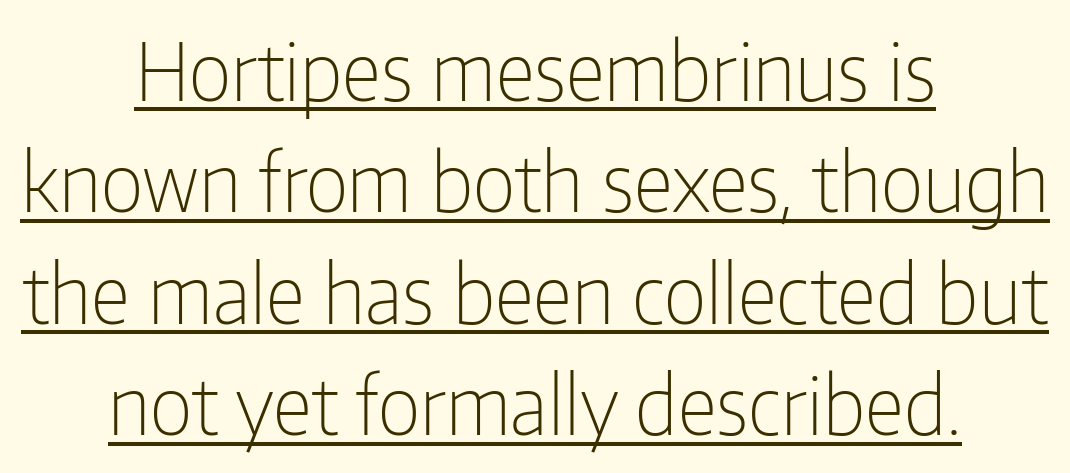
Q: Is the text bold? A: No.
Q: Is the text italic (slanted)? A: No, it is upright.
Q: Is the typeface a serif or a sans-serif typeface? A: Sans-serif.
Q: Is the text underlined? A: Yes.
Q: How is the paragraph aligned? A: Centered.
Q: Is the spacing between letters normal or unusually wide? A: Normal.
Q: Is the spacing between lines tight, normal or loose? A: Normal.
Q: Width (condensed, normal, or wide)? A: Condensed.
Q: Stroke contrast? A: Low.
Q: x-height? A: Medium.
Q: Monospaced? A: No.
